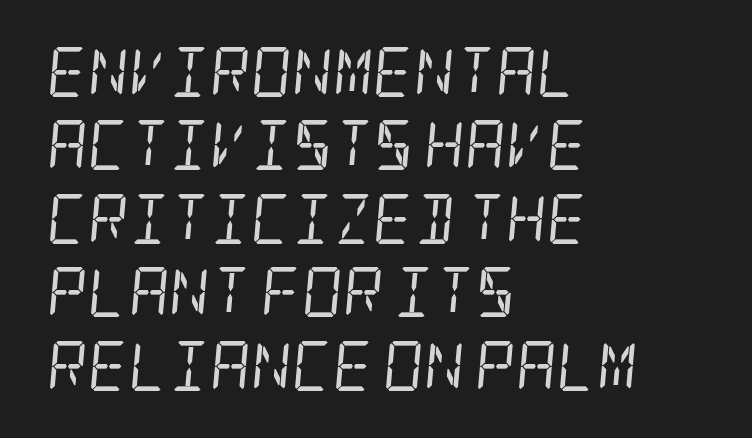
Does the lettering tilt? It does — this is italic. This rendering features lettering with no underline. Every row of glyphs begins at an identical x-position on the left. Rows of type keep a routine distance in the vertical direction.
